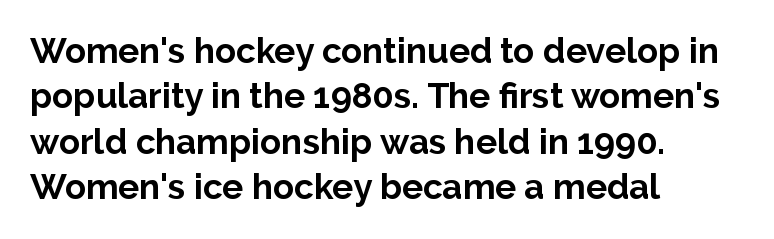
Q: Is the text bold? A: Yes.
Q: Is the text italic (slanted)? A: No, it is upright.
Q: Is the typeface a serif or a sans-serif typeface? A: Sans-serif.
Q: Is the text underlined? A: No.
Q: How is the paragraph aligned? A: Left-aligned.
Q: Is the spacing between letters normal or unusually wide? A: Normal.
Q: Is the spacing between lines tight, normal or loose? A: Normal.
Q: Width (condensed, normal, or wide)? A: Normal.
Q: Stroke contrast? A: Low.
Q: x-height? A: Medium.
Q: Monospaced? A: No.
